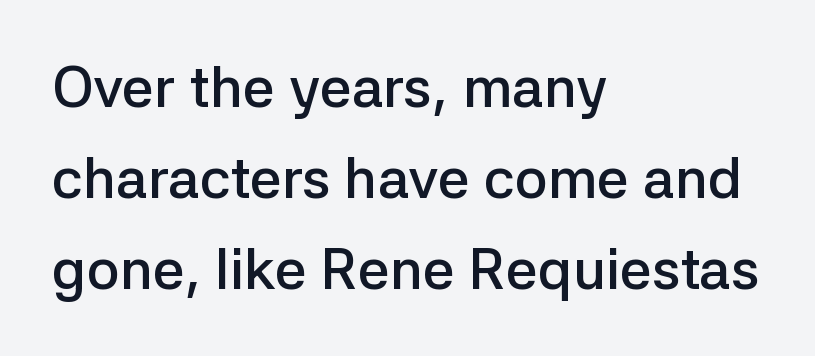
Q: Is the text bold? A: Semi-bold.
Q: Is the text italic (slanted)? A: No, it is upright.
Q: Is the typeface a serif or a sans-serif typeface? A: Sans-serif.
Q: Is the text underlined? A: No.
Q: How is the paragraph aligned? A: Left-aligned.
Q: Is the spacing between letters normal or unusually wide? A: Normal.
Q: Is the spacing between lines tight, normal or loose? A: Normal.
Q: Width (condensed, normal, or wide)? A: Normal.
Q: Stroke contrast? A: Low.
Q: x-height? A: Medium.
Q: Monospaced? A: No.
